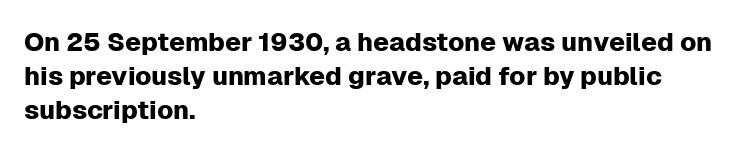
The passage is arranged the way most books set body copy — flush left. This is roman type, the default non-slanted kind. The rows are spaced the way most documents space them. The letterforms sit shoulder to shoulder at normal distance. Honestly, there is no underline to notice here at all.
